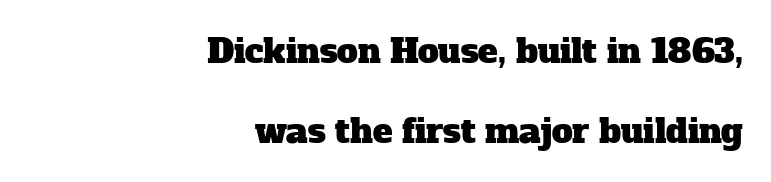
The image shows 33 px serif type; set right-aligned, loose line spacing (2.42x), normal letter spacing, not underlined; low stroke contrast and a medium x-height.
